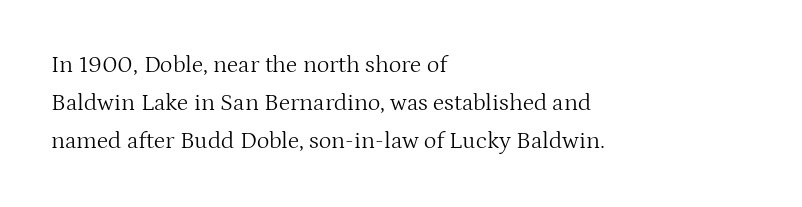
{"italic": "no", "bold": "no", "underline": "no", "align": "left", "line_spacing": "normal", "line_spacing_ratio": 1.59, "letter_spacing": "normal", "letter_spacing_em": 0.0, "glyph_px": 24}
